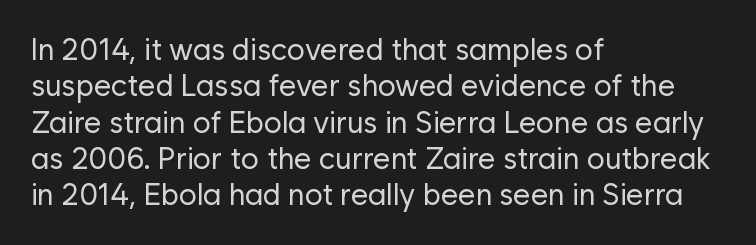
{"serif": "no", "italic": "no", "bold": "no", "weight": "regular", "width": "normal", "stroke_contrast": "low", "x_height": "medium", "monospaced": "no", "underline": "no", "align": "left", "line_spacing_ratio": 1.21, "letter_spacing": "normal", "letter_spacing_em": 0.0, "glyph_px": 30}
